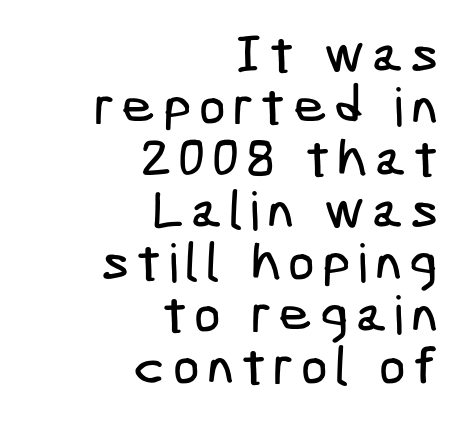
Q: Is the typeface a serif or a sans-serif typeface? A: Sans-serif.
Q: Is the text underlined? A: No.
Q: How is the paragraph aligned? A: Right-aligned.
Q: Is the spacing between lines tight, normal or loose? A: Tight.
Q: Width (condensed, normal, or wide)? A: Condensed.
Q: Stroke contrast? A: Low.
Q: x-height? A: Medium.
